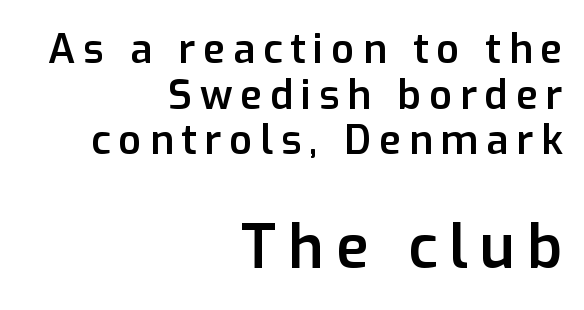
The image shows 60 px semibold sans-serif type, upright; set right-aligned, tight line spacing (1.14x), unusually wide letter spacing (+0.2 em), not underlined; the second (bottom) block is 1.5x larger; low stroke contrast and a medium x-height.
